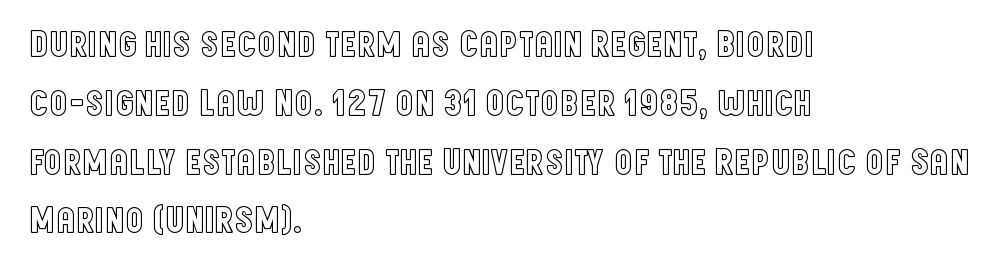
{"italic": "no", "width": "condensed", "x_height": "large", "monospaced": "no", "underline": "no", "align": "left", "line_spacing": "normal", "line_spacing_ratio": 1.59, "letter_spacing": "normal", "letter_spacing_em": 0.0, "glyph_px": 37}
